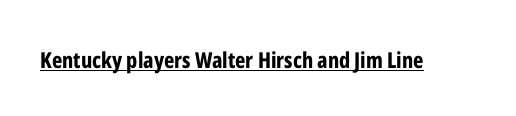
The face used here is rendered with its standard letterfit. These lines were composed using upright roman letters. Strokes here are thick enough to call this a true bold. Is there an underline? Yes — a line sits under the letters.
